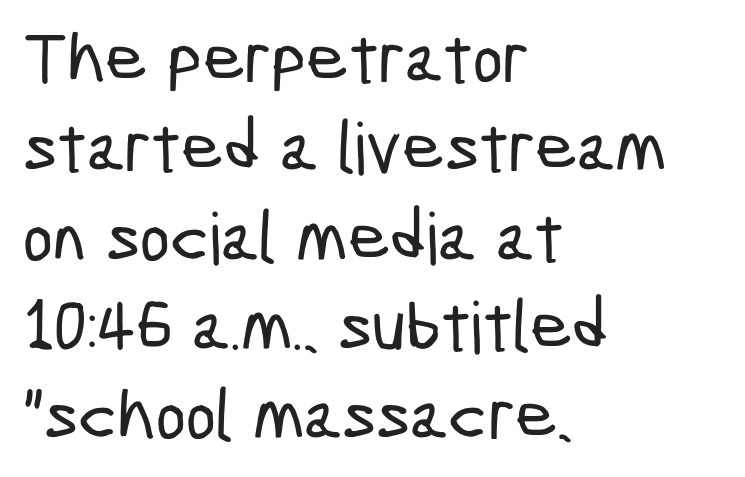
Each letter's strokes conclude bluntly, with no projecting serifs. Lines of text with bare space underneath. Each line starts at the same left margin while the right side varies. The type is set solid horizontally, with unmodified tracking. Spacing verdict: proportional, widths tailored to each character.
